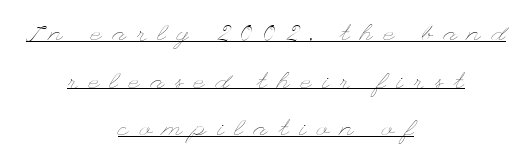
Q: Is the text bold? A: No.
Q: Is the text italic (slanted)? A: Yes.
Q: Is the text underlined? A: Yes.
Q: How is the paragraph aligned? A: Centered.
Q: Is the spacing between letters normal or unusually wide? A: Unusually wide.
Q: Is the spacing between lines tight, normal or loose? A: Loose.
